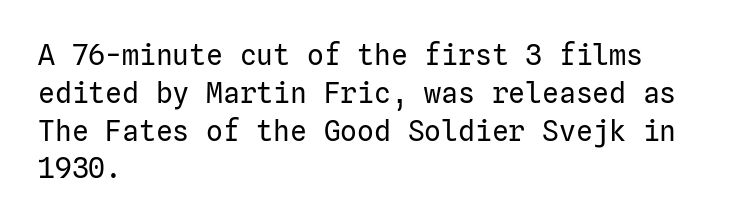
Q: Is the text bold? A: No.
Q: Is the text italic (slanted)? A: No, it is upright.
Q: Is the typeface a serif or a sans-serif typeface? A: Sans-serif.
Q: Is the text underlined? A: No.
Q: How is the paragraph aligned? A: Left-aligned.
Q: Is the spacing between letters normal or unusually wide? A: Normal.
Q: Is the spacing between lines tight, normal or loose? A: Normal.
Q: Width (condensed, normal, or wide)? A: Normal.
Q: Stroke contrast? A: Low.
Q: x-height? A: Medium.
